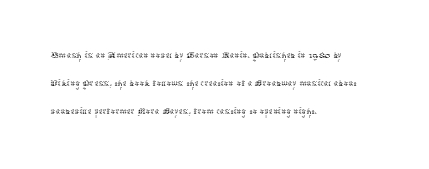
Q: Is the text bold? A: No.
Q: Is the text italic (slanted)? A: No, it is upright.
Q: Is the text underlined? A: No.
Q: How is the paragraph aligned? A: Left-aligned.
Q: Is the spacing between letters normal or unusually wide? A: Normal.
